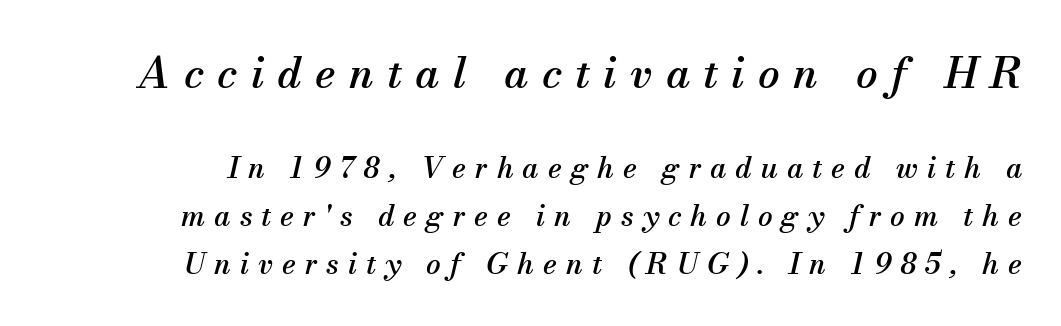
The image shows 43 px serif type, italic (leaning right); set normal line spacing (1.66x), unusually wide letter spacing (+0.31 em), not underlined; the first (top) block is 1.48x larger; medium stroke contrast and a small x-height.
